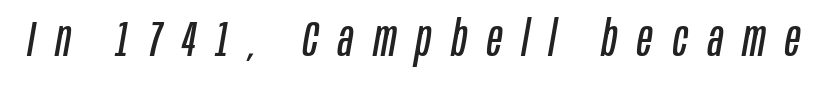
The image shows 49 px regular-weight, condensed type, italic (leaning right); set unusually wide letter spacing (+0.41 em), not underlined; low stroke contrast and a large x-height.
